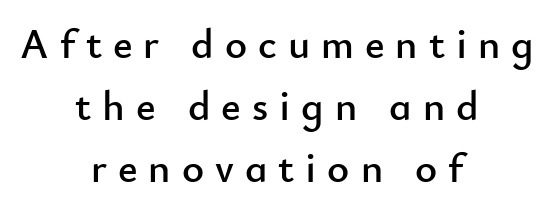
{"serif": "no", "italic": "no", "width": "normal", "stroke_contrast": "low", "x_height": "small", "monospaced": "no", "underline": "no", "align": "center", "line_spacing": "normal", "line_spacing_ratio": 1.48, "letter_spacing": "wide", "letter_spacing_em": 0.26, "glyph_px": 42}
